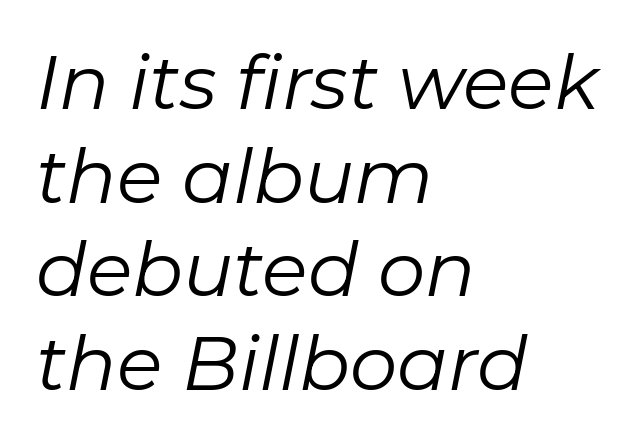
The image shows 75 px regular-weight type, italic (leaning right); set left-aligned, normal line spacing (1.25x), normal letter spacing, not underlined; low stroke contrast and a medium x-height.
